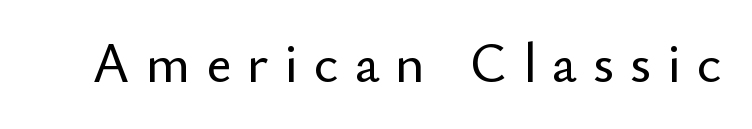
The image shows 56 px sans-serif type, upright; set unusually wide letter spacing (+0.28 em), not underlined; low stroke contrast and a small x-height.
